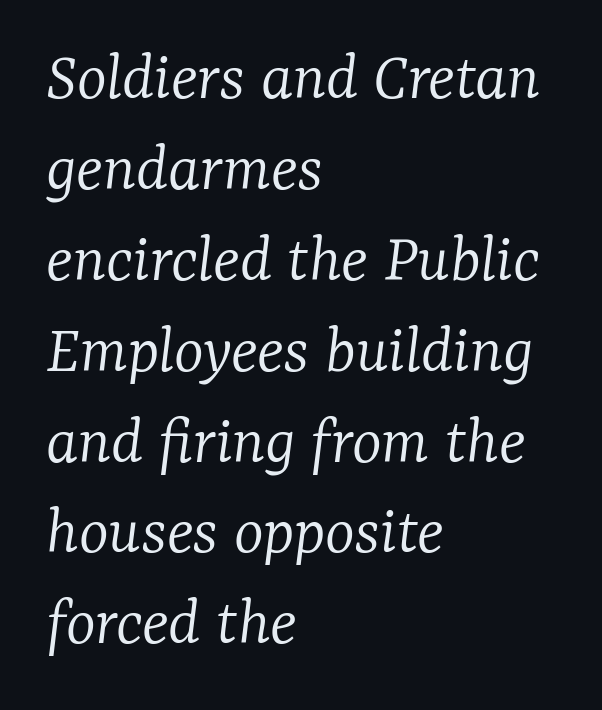
{"serif": "yes", "italic": "yes", "lean": "right", "slant_degrees": 7, "bold": "no", "weight": "light", "width": "normal", "stroke_contrast": "low", "x_height": "medium", "monospaced": "no", "underline": "no", "align": "left", "line_spacing": "normal", "line_spacing_ratio": 1.28, "letter_spacing": "normal", "letter_spacing_em": 0.0, "glyph_px": 71}
